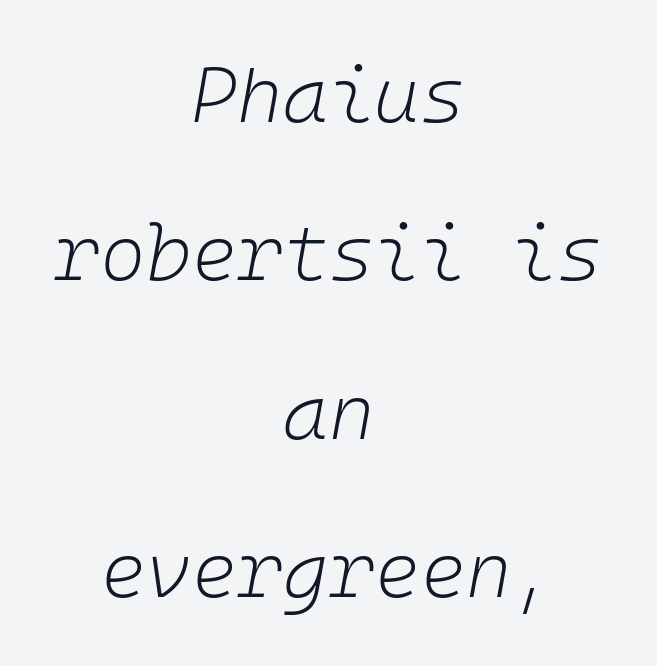
Horizontal alignment here is central, giving a formal, balanced look. Observe the ordinary spacing: letters are neighbours, not strangers. These lines are rendered in a fixed-pitch font. What's the leading like? Stretched, with rows far apart.
